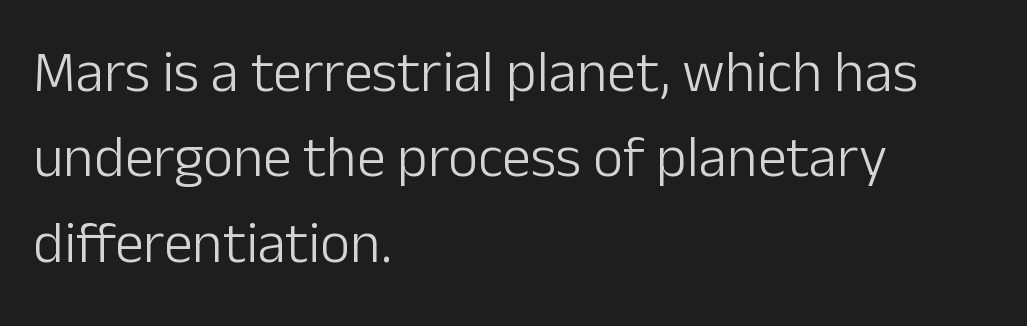
What stands out about the letter spacing? Nothing — it is the standard amount. Character widths vary here, with narrow letters taking less room than wide ones. In terms of letterform style, serifs are entirely absent. The weight tops out at a normal text grade. The ragged edge is on the right, which tells us the setting is flush left.
